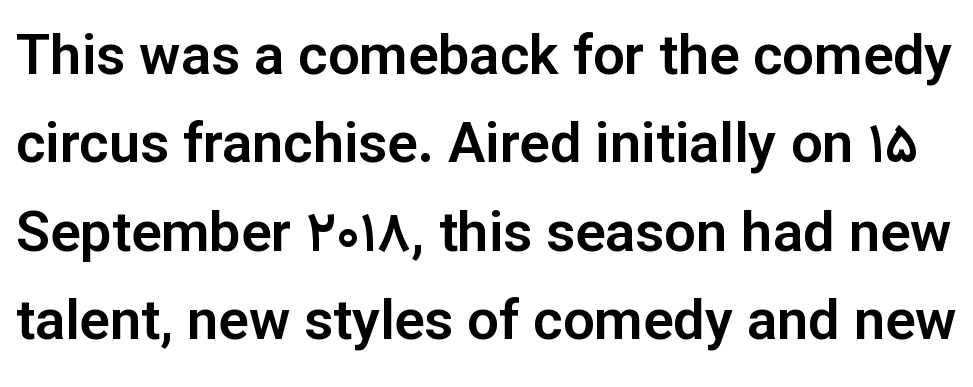
{"serif": "no", "italic": "no", "width": "normal", "stroke_contrast": "low", "x_height": "medium", "monospaced": "no", "underline": "no", "line_spacing": "normal", "line_spacing_ratio": 1.58, "letter_spacing": "normal", "letter_spacing_em": 0.0, "glyph_px": 56}
